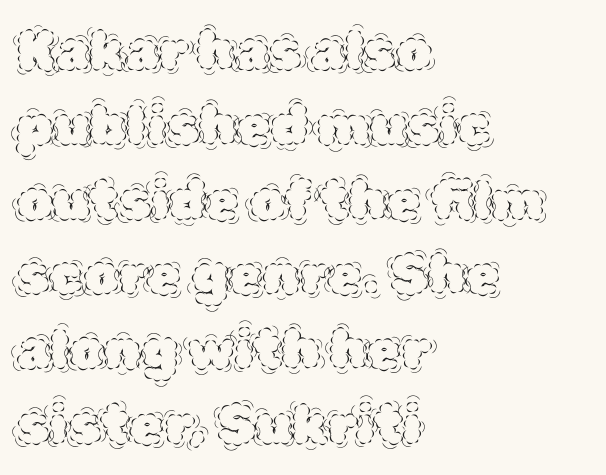
{"italic": "no", "bold": "no", "weight": "thin", "width": "normal", "x_height": "large", "monospaced": "no", "underline": "no", "align": "left", "line_spacing": "normal", "line_spacing_ratio": 1.36, "letter_spacing": "normal", "letter_spacing_em": 0.0, "glyph_px": 55}
